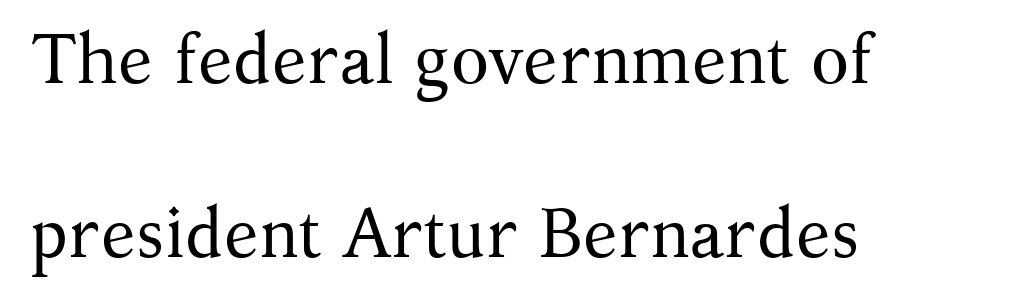
The font is comparable to plain body text, perhaps lighter. When letters stand straight like this, we call the style roman or upright. What stands out about the letter spacing? Nothing — it is the standard amount. The passage shown is not underscored anywhere. This sample is left-justified, so line endings fall wherever the words run out. Note the varied advance widths — an 'i' is clearly narrower than an 'm'.
